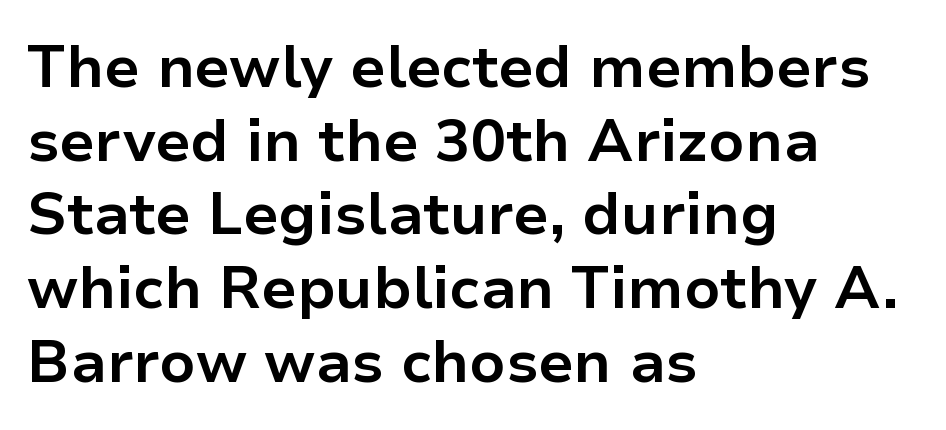
Q: Is the text bold? A: Yes.
Q: Is the text italic (slanted)? A: No, it is upright.
Q: Is the typeface a serif or a sans-serif typeface? A: Sans-serif.
Q: Is the text underlined? A: No.
Q: How is the paragraph aligned? A: Left-aligned.
Q: Is the spacing between letters normal or unusually wide? A: Normal.
Q: Is the spacing between lines tight, normal or loose? A: Normal.
Q: Width (condensed, normal, or wide)? A: Normal.
Q: Stroke contrast? A: Low.
Q: x-height? A: Medium.
Q: Monospaced? A: No.
